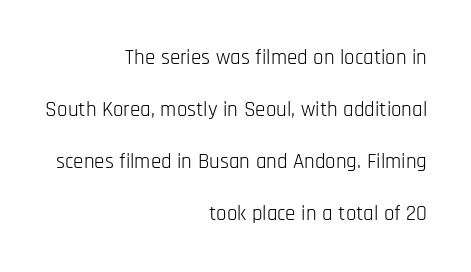
The font's upright variant was chosen for this text. The letters sit at their default tracking, neither squeezed nor spread. You could fit nearly another row in the gap between these rows. Does the copy run flush right? Yes — the right margin is perfectly even. The characters are drawn with everyday or finer stroke widths. Letters rest on an invisible, unmarked baseline.
